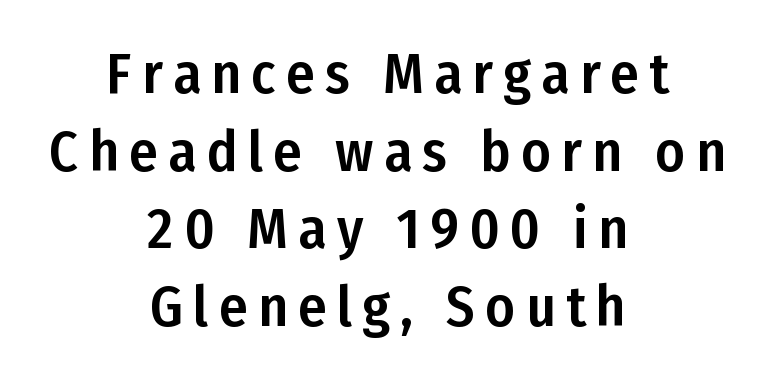
Q: Is the text italic (slanted)? A: No, it is upright.
Q: Is the typeface a serif or a sans-serif typeface? A: Sans-serif.
Q: Is the text underlined? A: No.
Q: How is the paragraph aligned? A: Centered.
Q: Is the spacing between lines tight, normal or loose? A: Normal.
Q: Width (condensed, normal, or wide)? A: Condensed.
Q: Stroke contrast? A: Low.
Q: x-height? A: Medium.
Q: Monospaced? A: No.
